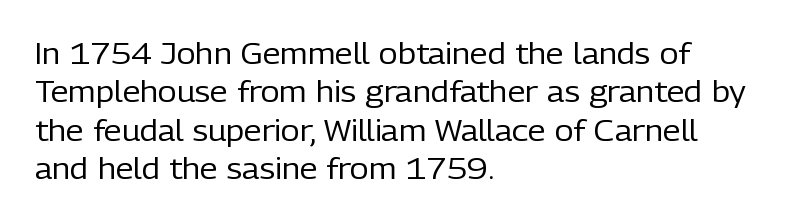
{"serif": "no", "italic": "no", "bold": "no", "weight": "regular", "width": "normal", "stroke_contrast": "low", "x_height": "medium", "monospaced": "no", "underline": "no", "align": "left", "line_spacing": "normal", "line_spacing_ratio": 1.32, "letter_spacing": "normal", "letter_spacing_em": 0.0, "glyph_px": 29}
